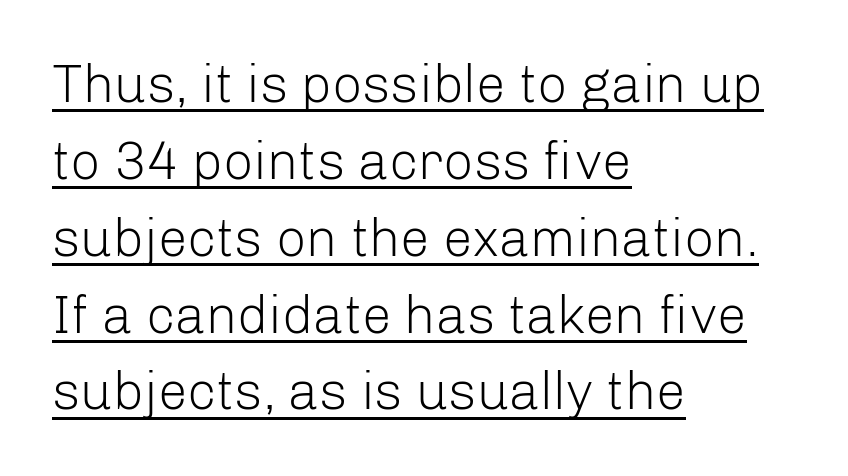
The letters carry no serifs — their stems end cleanly without finishing strokes. Caption: standard tracking, unaltered. Spacing verdict: proportional, widths tailored to each character. Stroke mass is kept to a normal reading level or below. This rendering features underlined lettering.
